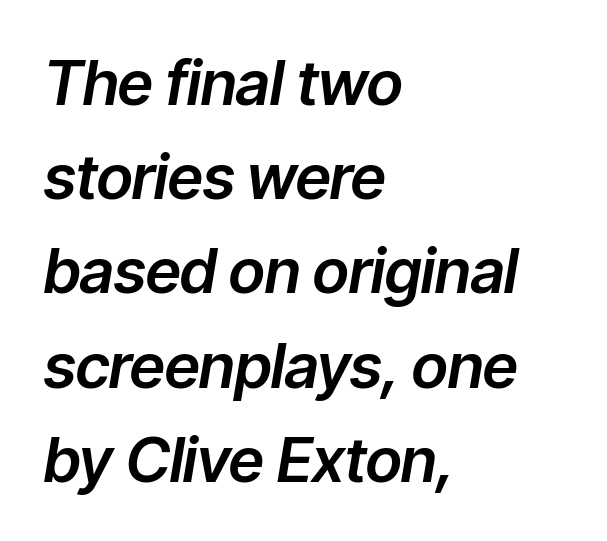
You could not count columns in this text — the font is proportionally spaced. Honestly, the letter spacing is just normal — you wouldn't notice it. Slanted lettering throughout. Underlining? Definitely not there. Normally led — the rows are evenly, conventionally spaced. Reading down the block, your eye returns to a fixed left position each line.
